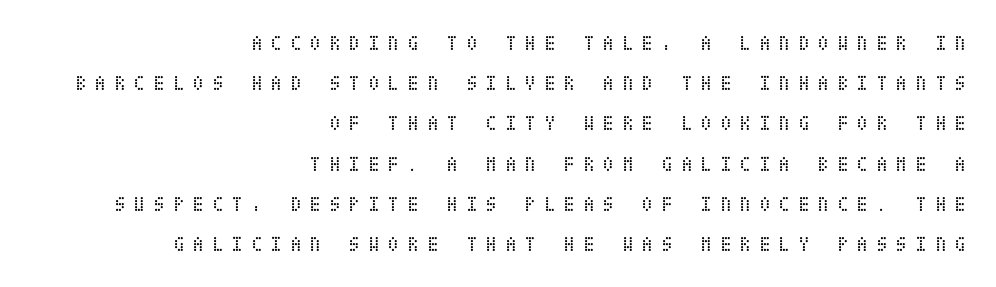
Does the leading feel generous? Absolutely, it's lavish. Any mark beneath the type? The region is blank. The strokes carry an ordinary text weight at most. Notice how the passage keeps a crisp vertical edge on the right only. Ascenders rise straight up at ninety degrees.
